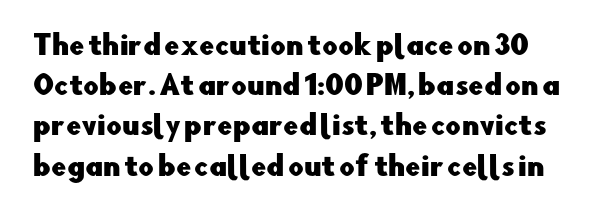
Q: Is the text italic (slanted)? A: No, it is upright.
Q: Is the text underlined? A: No.
Q: Is the spacing between letters normal or unusually wide? A: Normal.
Q: Is the spacing between lines tight, normal or loose? A: Normal.
